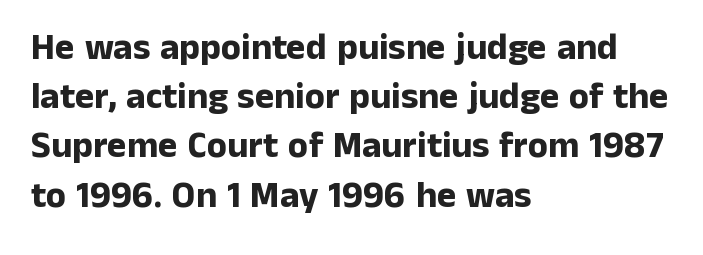
Q: Is the text bold? A: Yes.
Q: Is the text italic (slanted)? A: No, it is upright.
Q: Is the typeface a serif or a sans-serif typeface? A: Sans-serif.
Q: Is the text underlined? A: No.
Q: How is the paragraph aligned? A: Left-aligned.
Q: Is the spacing between letters normal or unusually wide? A: Normal.
Q: Is the spacing between lines tight, normal or loose? A: Normal.
Q: Width (condensed, normal, or wide)? A: Normal.
Q: Stroke contrast? A: Low.
Q: x-height? A: Medium.
Q: Monospaced? A: No.
